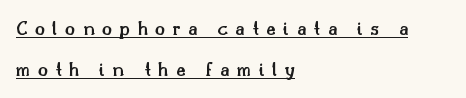
Q: Is the text bold? A: Semi-bold.
Q: Is the text italic (slanted)? A: No, it is upright.
Q: Is the text underlined? A: Yes.
Q: How is the paragraph aligned? A: Left-aligned.
Q: Is the spacing between letters normal or unusually wide? A: Unusually wide.
Q: Is the spacing between lines tight, normal or loose? A: Loose.
